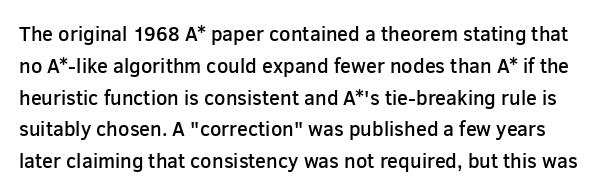
{"italic": "no", "bold": "semi", "underline": "no", "line_spacing": "normal", "line_spacing_ratio": 1.59, "letter_spacing": "normal", "letter_spacing_em": 0.0, "glyph_px": 20}
